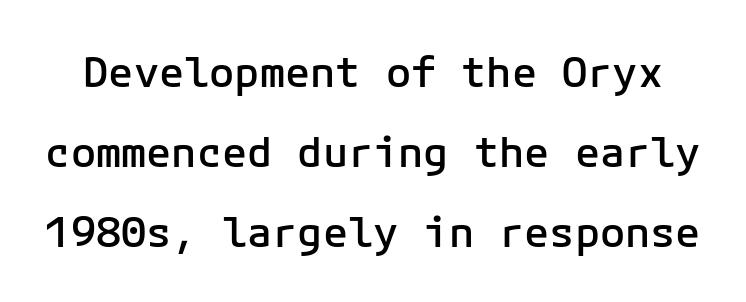
{"serif": "no", "italic": "no", "bold": "semi", "weight": "semibold", "width": "normal", "stroke_contrast": "low", "x_height": "medium", "monospaced": "yes", "underline": "no", "line_spacing": "loose", "line_spacing_ratio": 1.9, "letter_spacing": "normal", "letter_spacing_em": 0.0, "glyph_px": 42}
